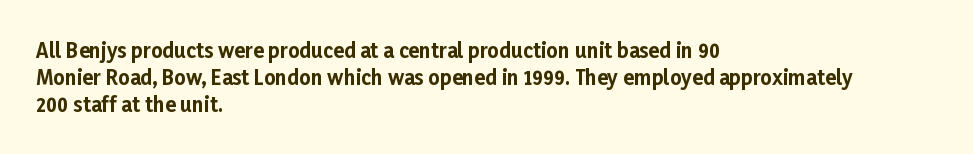
It's the straight-up-and-down kind of type. The letters sit at their default tracking, neither squeezed nor spread. Line starts are locked; line ends wander. This is heavy type, rendered in bold. Baseline-to-baseline distance is the conventional proportion of letter height.
